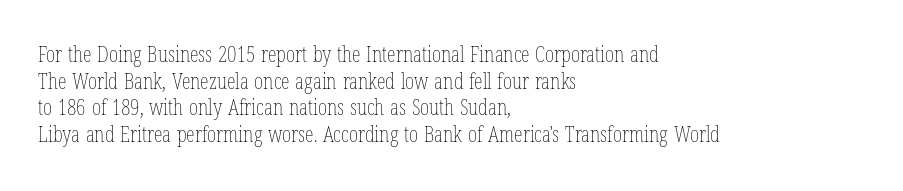
The face used here is rendered with its standard letterfit. The rag falls on the right side of this text block. The typeface has the unassuming heft of standard copy or less. Italic: no, the glyphs are upright roman.
